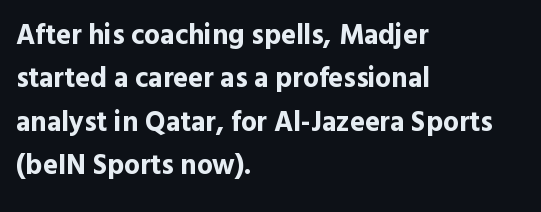
{"serif": "no", "italic": "no", "bold": "yes", "weight": "bold", "width": "normal", "x_height": "medium", "monospaced": "no", "underline": "no", "align": "left", "line_spacing": "normal", "line_spacing_ratio": 1.55, "letter_spacing": "normal", "letter_spacing_em": 0.0, "glyph_px": 28}
